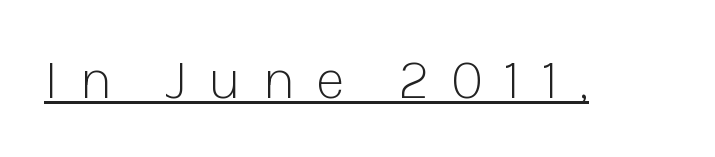
The image shows 58 px light sans-serif type, upright; set unusually wide letter spacing (+0.35 em), underlined; low stroke contrast and a medium x-height.
